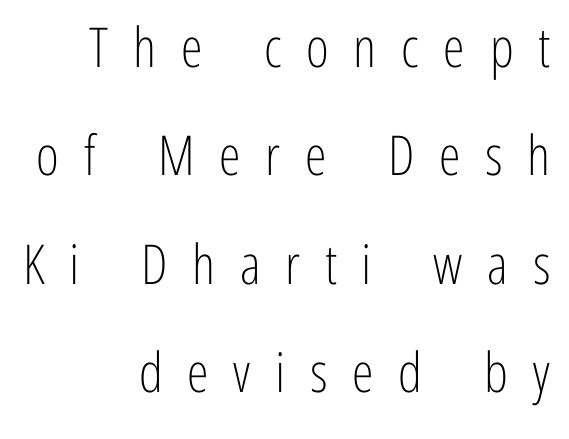
This sample has the flowing, uneven cadence of proportional lettering. Reading down the column, the eye jumps a long way to each next line. No italicization has been applied; the sample stays upright. Which margin do the lines hug? The right one — the left edge is uneven. In terms of letterspacing, this is a distinctly airy, spread setting.
